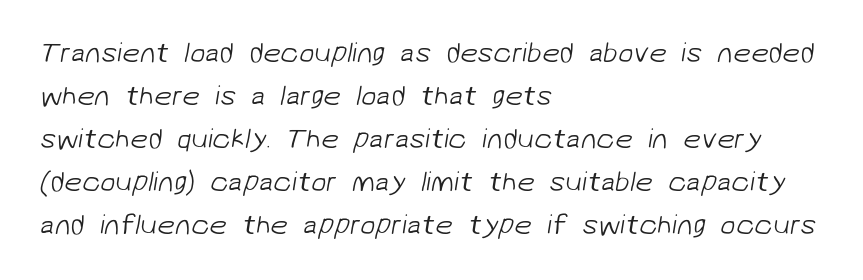
Q: Is the text bold? A: No.
Q: Is the typeface a serif or a sans-serif typeface? A: Sans-serif.
Q: Is the text underlined? A: No.
Q: How is the paragraph aligned? A: Left-aligned.
Q: Is the spacing between letters normal or unusually wide? A: Normal.
Q: Is the spacing between lines tight, normal or loose? A: Normal.
Q: Width (condensed, normal, or wide)? A: Normal.
Q: Stroke contrast? A: Low.
Q: x-height? A: Medium.
Q: Monospaced? A: No.
